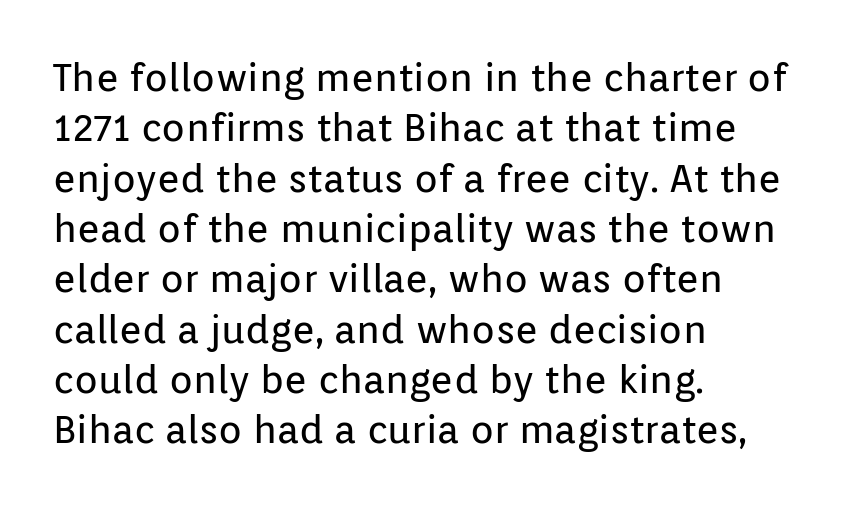
{"serif": "no", "italic": "no", "bold": "no", "weight": "regular", "width": "normal", "stroke_contrast": "low", "x_height": "medium", "monospaced": "no", "underline": "no", "align": "left", "line_spacing": "normal", "line_spacing_ratio": 1.29, "letter_spacing": "normal", "letter_spacing_em": 0.0, "glyph_px": 39}
